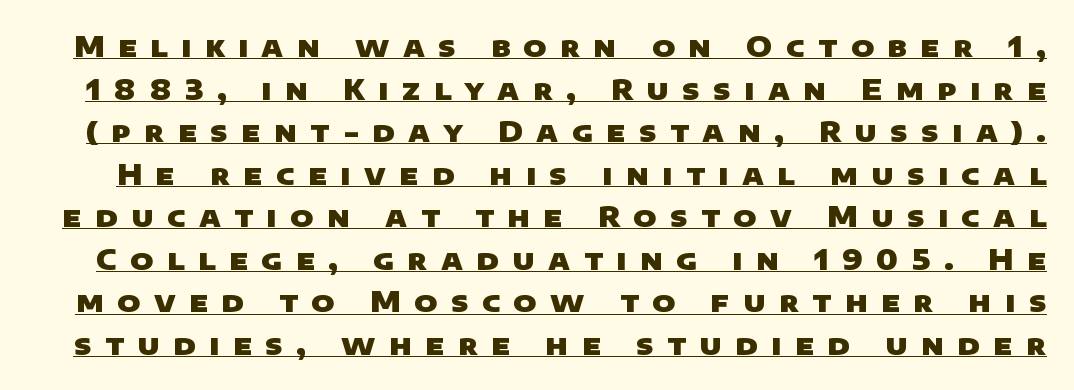
Q: Is the text bold? A: Yes.
Q: Is the typeface a serif or a sans-serif typeface? A: Sans-serif.
Q: Is the text underlined? A: Yes.
Q: Is the spacing between letters normal or unusually wide? A: Unusually wide.
Q: Is the spacing between lines tight, normal or loose? A: Normal.
Q: Width (condensed, normal, or wide)? A: Wide.
Q: Stroke contrast? A: Low.
Q: x-height? A: Large.
Q: Monospaced? A: No.
